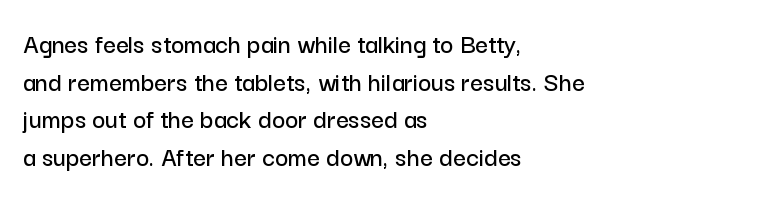
Is there much room between lines? A standard amount, neither cramped nor airy. The face used here is a sans, in the tradition of grotesques and geometrics. This sample uses plain, unmodified letter spacing. You can tell it's not italic because the verticals are truly vertical.
